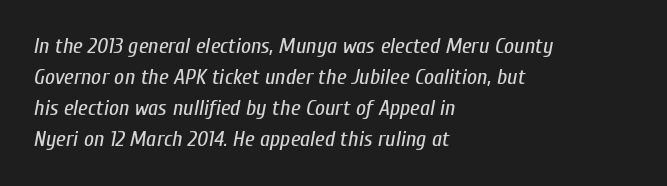
Every row of glyphs begins at an identical x-position on the left. Vertical spacing — default. Rule under the text: the space is simply empty. Tracking value appears to be zero — textbook default spacing.
